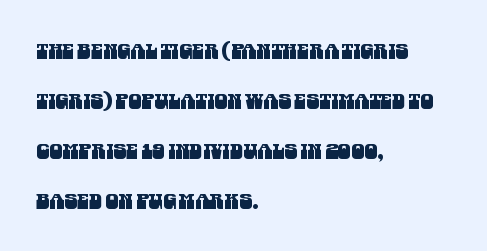
Q: Is the text underlined? A: No.
Q: How is the paragraph aligned? A: Left-aligned.
Q: Is the spacing between letters normal or unusually wide? A: Normal.
Q: Is the spacing between lines tight, normal or loose? A: Loose.
